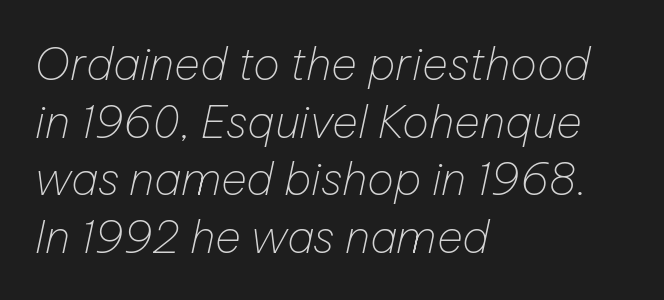
The image shows 45 px thin type, italic (leaning right); set left-aligned, normal line spacing (1.28x), normal letter spacing, not underlined; low stroke contrast and a medium x-height.
